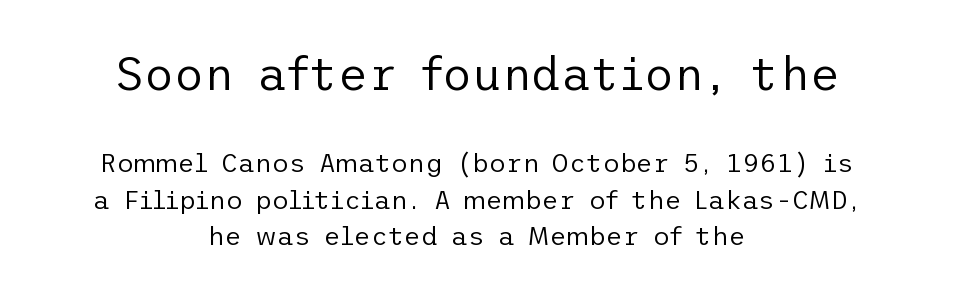
The image shows 46 px regular-weight sans-serif type, upright; set centered, normal line spacing (1.4x), normal letter spacing, not underlined; the first (top) block is 1.77x larger; low stroke contrast and a medium x-height.
